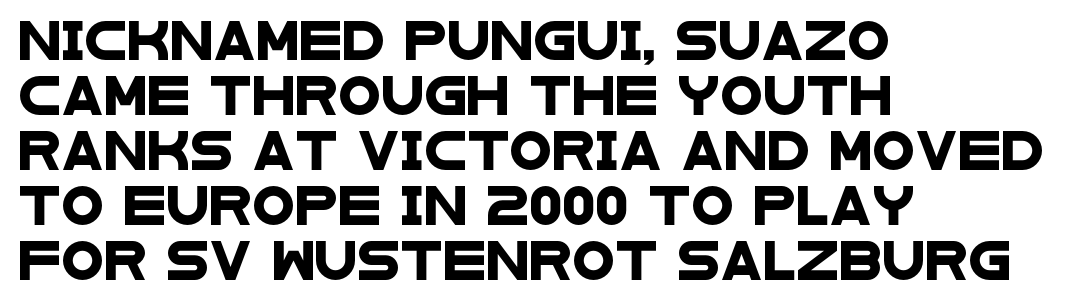
{"serif": "no", "width": "wide", "stroke_contrast": "low", "x_height": "large", "monospaced": "no", "underline": "no", "align": "left", "line_spacing": "normal", "line_spacing_ratio": 1.41, "letter_spacing": "normal", "letter_spacing_em": 0.0, "glyph_px": 39}
